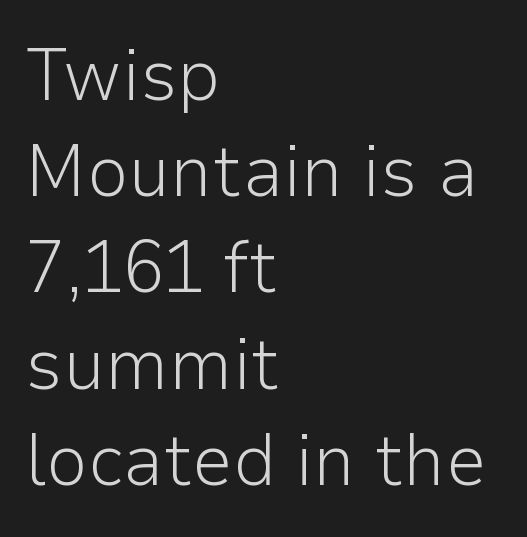
{"serif": "no", "italic": "no", "bold": "no", "weight": "light", "width": "normal", "stroke_contrast": "low", "x_height": "medium", "monospaced": "no", "underline": "no", "align": "left", "line_spacing": "normal", "line_spacing_ratio": 1.3, "letter_spacing": "normal", "letter_spacing_em": 0.0, "glyph_px": 74}
